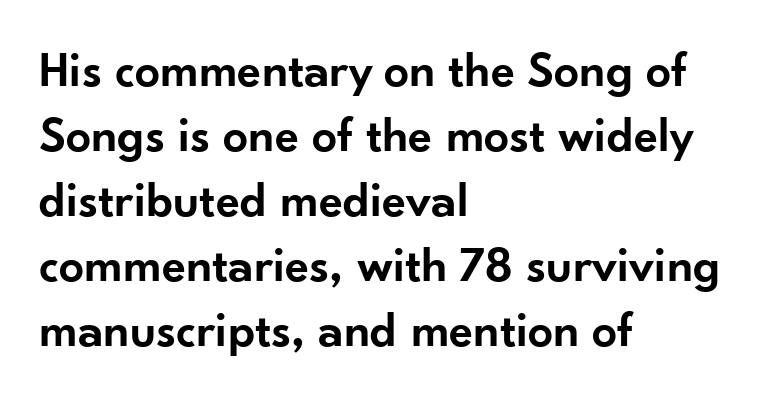
The image shows 50 px semibold sans-serif type, upright; set left-aligned, normal line spacing (1.3x), normal letter spacing, not underlined; low stroke contrast and a small x-height.
